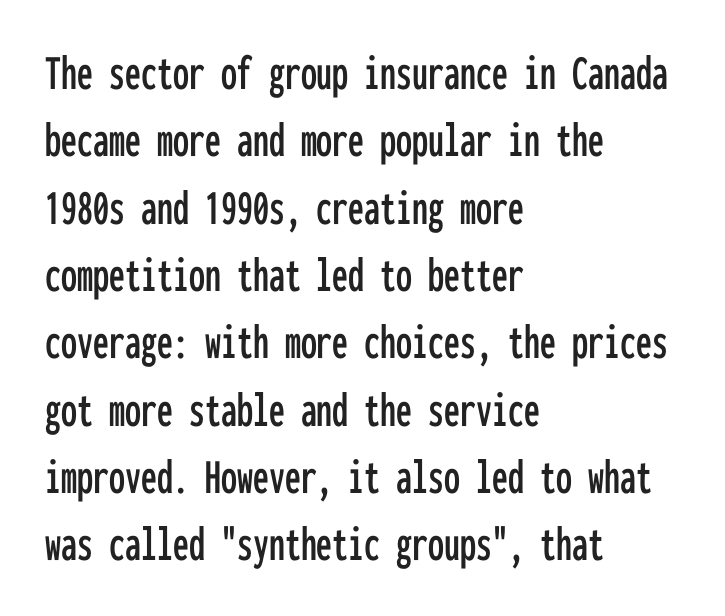
{"serif": "no", "italic": "no", "width": "condensed", "stroke_contrast": "low", "x_height": "medium", "monospaced": "yes", "underline": "no", "align": "left", "line_spacing": "normal", "line_spacing_ratio": 1.32, "letter_spacing": "normal", "letter_spacing_em": 0.0, "glyph_px": 51}
